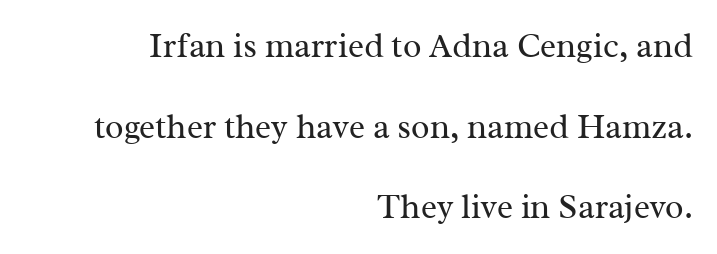
The lines are spread far apart with generous leading. The cut favours lightness, reaching ordinary text weight at its darkest. Descenders are the only things crossing below the line. To sum up the face: it has serifs. The letters stand straight up with perfectly vertical stems. Look at the tracking — it's just the regular setting, nothing added.
